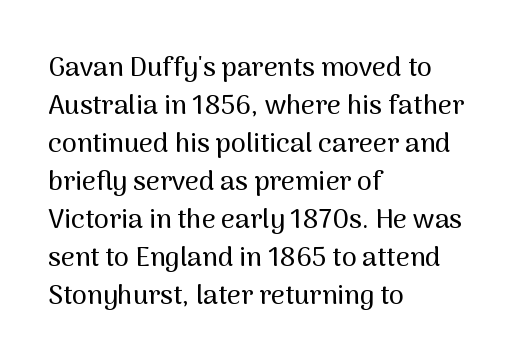
The image shows 27 px text type, upright; set left-aligned, normal line spacing (1.41x), normal letter spacing, not underlined.
